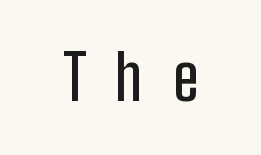
Q: Is the text italic (slanted)? A: No, it is upright.
Q: Is the typeface a serif or a sans-serif typeface? A: Sans-serif.
Q: Is the text underlined? A: No.
Q: How is the paragraph aligned? A: Centered.
Q: Is the spacing between letters normal or unusually wide? A: Unusually wide.
Q: Width (condensed, normal, or wide)? A: Condensed.
Q: Stroke contrast? A: Low.
Q: x-height? A: Medium.
Q: Monospaced? A: No.
